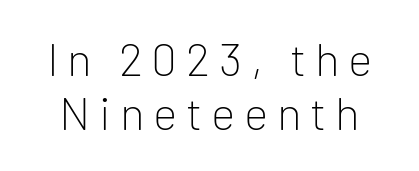
Q: Is the text bold? A: No.
Q: Is the text italic (slanted)? A: No, it is upright.
Q: Is the typeface a serif or a sans-serif typeface? A: Sans-serif.
Q: Is the text underlined? A: No.
Q: Width (condensed, normal, or wide)? A: Normal.
Q: Stroke contrast? A: Low.
Q: x-height? A: Medium.
Q: Monospaced? A: No.
